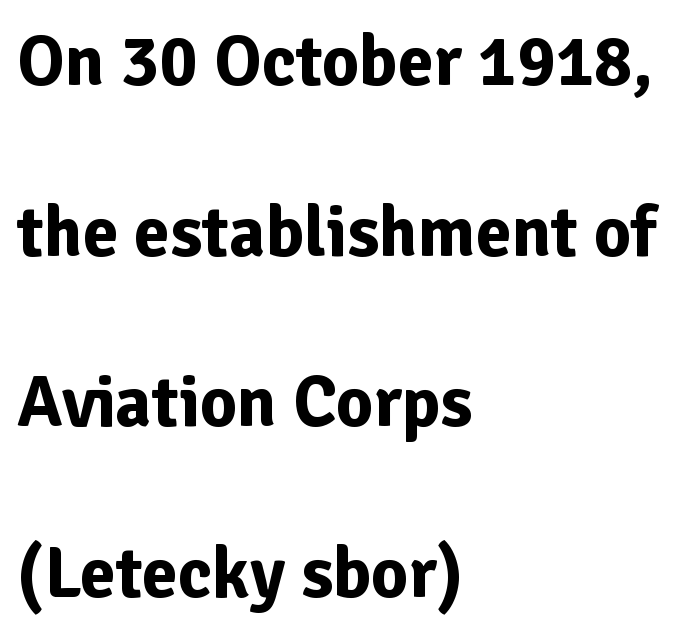
{"serif": "no", "italic": "no", "bold": "yes", "weight": "bold", "width": "normal", "stroke_contrast": "low", "x_height": "medium", "monospaced": "no", "underline": "no", "align": "left", "line_spacing": "loose", "line_spacing_ratio": 2.37, "letter_spacing": "normal", "letter_spacing_em": 0.0, "glyph_px": 72}
